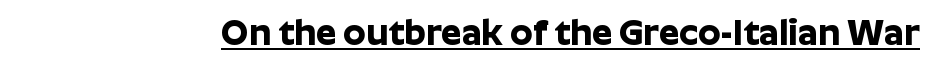
The sample's only ornament is a line tracing under the words. Regarding serifs, this sample does without them. Is the type bold? Yes — the strokes are clearly thick and heavy. The letterforms sit shoulder to shoulder at normal distance. Every character sits straight up, as roman type does.
